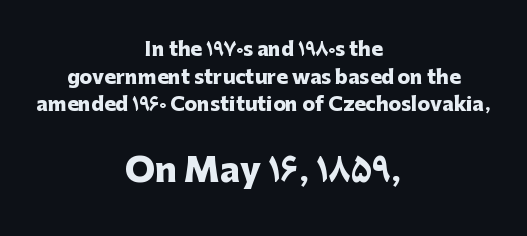
Is the block centered? Yes — each line is placed symmetrically about the middle. Does the type have serifs? No, each stem ends abruptly. The more generous point size was reserved for the lower chunk. The passage shown stacks its lines at a standard gap. Do the characters align in a grid? No, the font is proportional. The type sits square on the baseline with zero lean.
